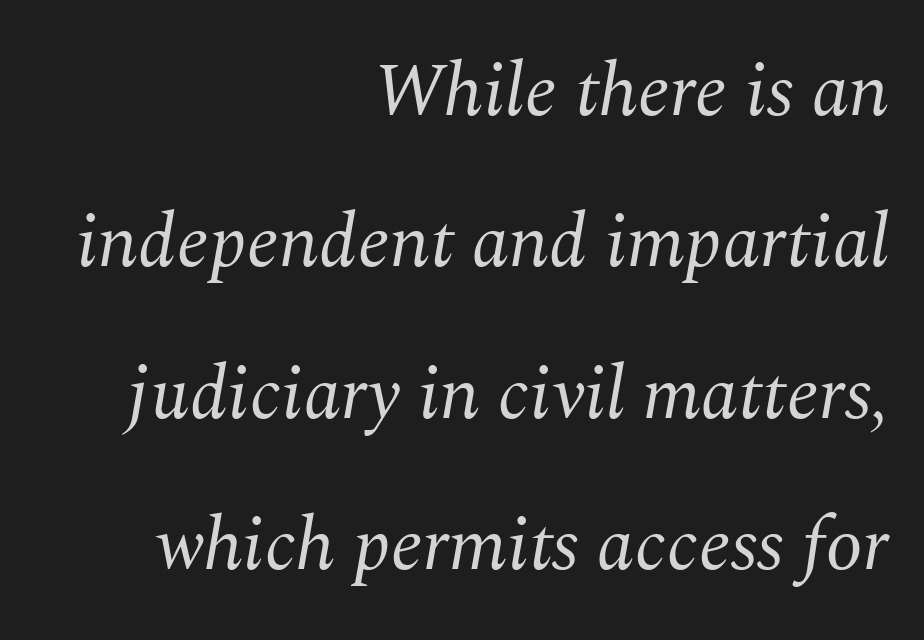
The image shows 75 px regular-weight serif type, italic (leaning right); set right-aligned, loose line spacing (2.02x), normal letter spacing, not underlined; medium stroke contrast and a medium x-height.
